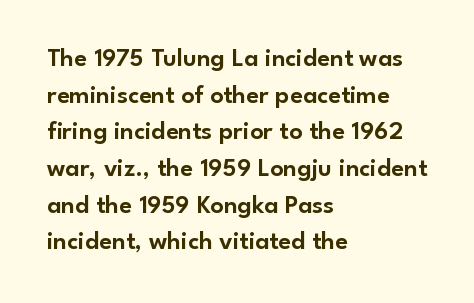
The image shows 26 px text type, upright; set left-aligned, normal line spacing (1.41x), normal letter spacing, not underlined.
